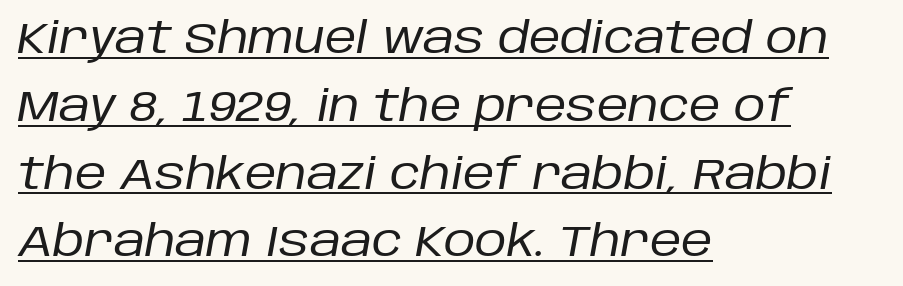
The image shows 44 px regular-weight type, italic (leaning right); set left-aligned, normal line spacing (1.54x), normal letter spacing, underlined; low stroke contrast and a large x-height.
